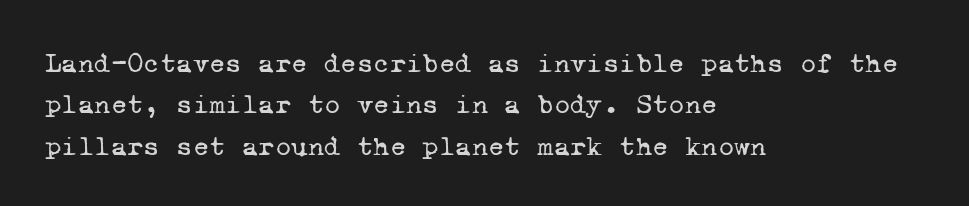
{"serif": "yes", "bold": "no", "weight": "regular", "width": "normal", "stroke_contrast": "low", "x_height": "medium", "monospaced": "yes", "underline": "no", "align": "left", "line_spacing": "normal", "line_spacing_ratio": 1.48, "letter_spacing": "normal", "letter_spacing_em": 0.0, "glyph_px": 28}
